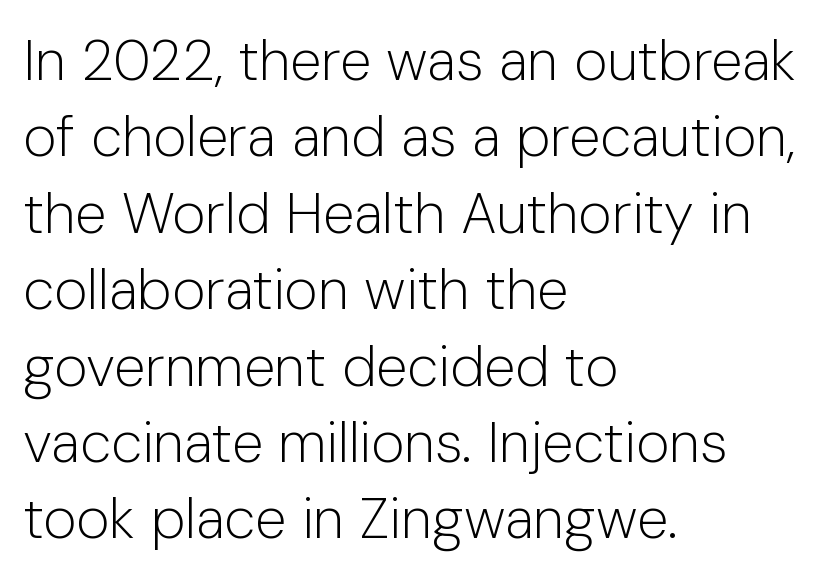
The image shows 57 px light sans-serif type, upright; set left-aligned, normal line spacing (1.34x), normal letter spacing, not underlined; low stroke contrast and a medium x-height.
